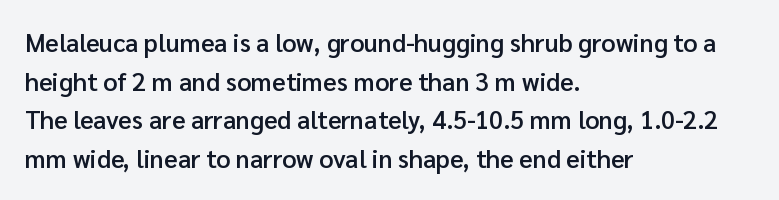
The image shows 25 px text type, upright; set left-aligned, normal line spacing (1.55x), normal letter spacing, not underlined.
